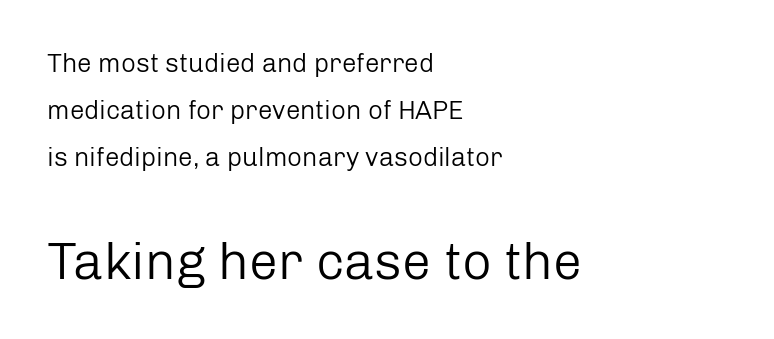
Q: Is the text bold? A: No.
Q: Is the text italic (slanted)? A: No, it is upright.
Q: Is the typeface a serif or a sans-serif typeface? A: Sans-serif.
Q: Is the text underlined? A: No.
Q: How is the paragraph aligned? A: Left-aligned.
Q: Is the spacing between letters normal or unusually wide? A: Normal.
Q: Which block of text is set in a larger size, the first (top) or the second (bottom)? A: The second (bottom) one.
Q: Width (condensed, normal, or wide)? A: Normal.
Q: Stroke contrast? A: Low.
Q: x-height? A: Medium.
Q: Monospaced? A: No.
